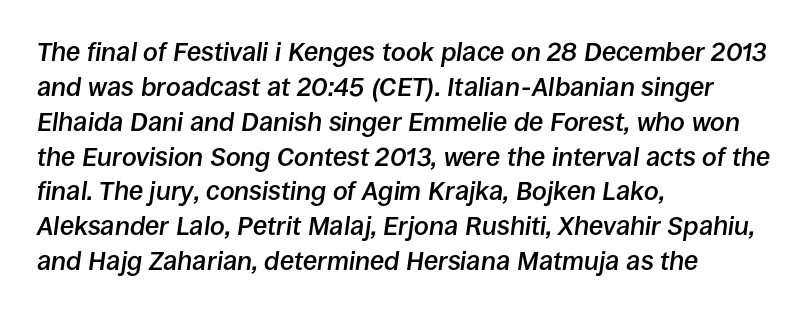
Q: Is the text bold? A: Semi-bold.
Q: Is the text italic (slanted)? A: Yes, it leans right by about 8 degrees.
Q: Is the text underlined? A: No.
Q: How is the paragraph aligned? A: Left-aligned.
Q: Is the spacing between letters normal or unusually wide? A: Normal.
Q: Is the spacing between lines tight, normal or loose? A: Normal.
